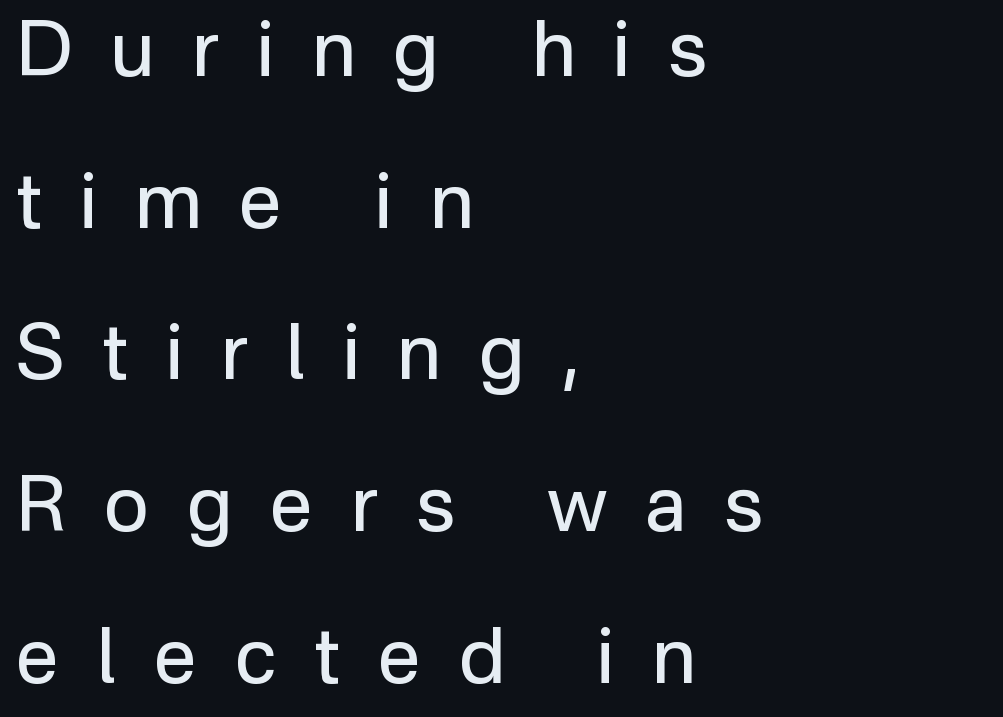
Q: Is the text bold? A: No.
Q: Is the text italic (slanted)? A: No, it is upright.
Q: Is the typeface a serif or a sans-serif typeface? A: Sans-serif.
Q: Is the text underlined? A: No.
Q: How is the paragraph aligned? A: Left-aligned.
Q: Is the spacing between letters normal or unusually wide? A: Unusually wide.
Q: Is the spacing between lines tight, normal or loose? A: Loose.
Q: Width (condensed, normal, or wide)? A: Normal.
Q: Stroke contrast? A: Low.
Q: x-height? A: Medium.
Q: Monospaced? A: No.
